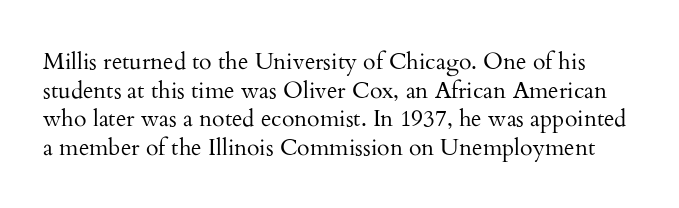
Honestly, the letter spacing is just normal — you wouldn't notice it. Lines of text with bare space underneath. Honestly, the row spacing looks completely unremarkable. Think standard paragraph weight, or any step lighter than that. Ascenders rise straight up at ninety degrees.
